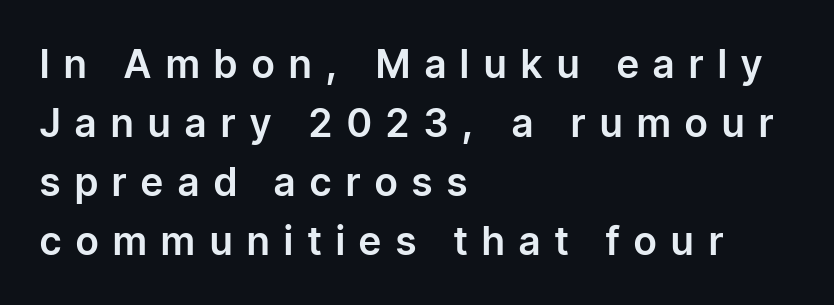
{"serif": "no", "italic": "no", "width": "normal", "stroke_contrast": "low", "x_height": "medium", "monospaced": "no", "underline": "no", "align": "left", "line_spacing": "normal", "line_spacing_ratio": 1.51, "letter_spacing": "wide", "letter_spacing_em": 0.38, "glyph_px": 39}
